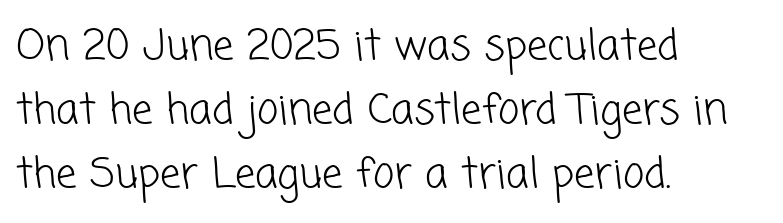
Caption: face not bold, strokes unweighted. Layout note: lines flush left. The zone under the glyphs is completely vacant. The passage shown stacks its lines at a standard gap. The letters advance in unequal steps, a hallmark of proportional type. These lines keep a tight, regular rhythm from letter to letter.
